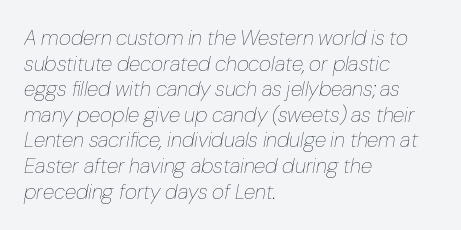
Q: Is the text bold? A: No.
Q: Is the text italic (slanted)? A: Yes, it leans right by about 10 degrees.
Q: Is the text underlined? A: No.
Q: How is the paragraph aligned? A: Left-aligned.
Q: Is the spacing between letters normal or unusually wide? A: Normal.
